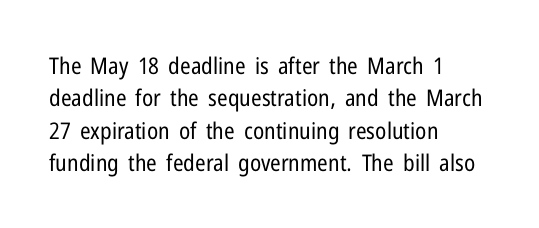
The image shows 23 px text type, upright; set left-aligned, normal line spacing (1.41x), normal letter spacing, not underlined.
